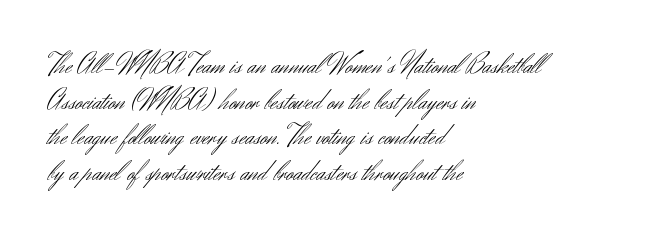
The image shows 28 px light sans-serif type; set left-aligned, normal line spacing (1.27x), normal letter spacing, not underlined; medium stroke contrast and a small x-height.
